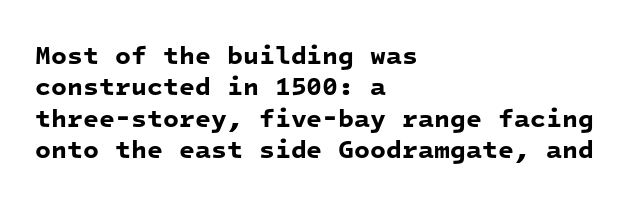
{"bold": "yes", "underline": "no", "align": "left", "line_spacing_ratio": 1.21, "letter_spacing": "normal", "letter_spacing_em": 0.0, "glyph_px": 26}
